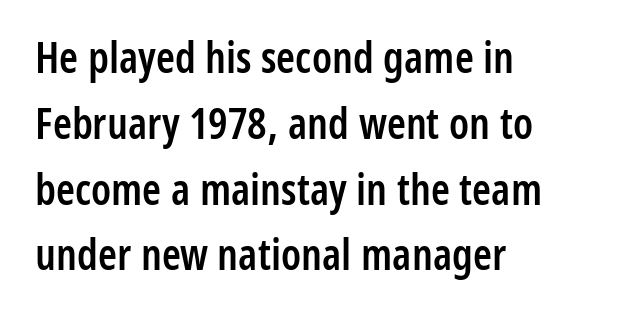
Q: Is the text bold? A: Semi-bold.
Q: Is the text italic (slanted)? A: No, it is upright.
Q: Is the typeface a serif or a sans-serif typeface? A: Sans-serif.
Q: Is the text underlined? A: No.
Q: How is the paragraph aligned? A: Left-aligned.
Q: Is the spacing between letters normal or unusually wide? A: Normal.
Q: Is the spacing between lines tight, normal or loose? A: Normal.
Q: Width (condensed, normal, or wide)? A: Condensed.
Q: Stroke contrast? A: Low.
Q: x-height? A: Medium.
Q: Monospaced? A: No.
